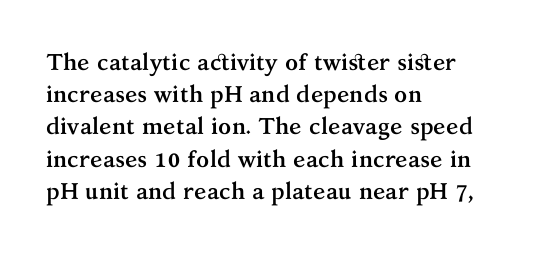
{"italic": "no", "bold": "yes", "underline": "no", "align": "left", "line_spacing": "normal", "line_spacing_ratio": 1.4, "letter_spacing": "normal", "letter_spacing_em": 0.0, "glyph_px": 23}
